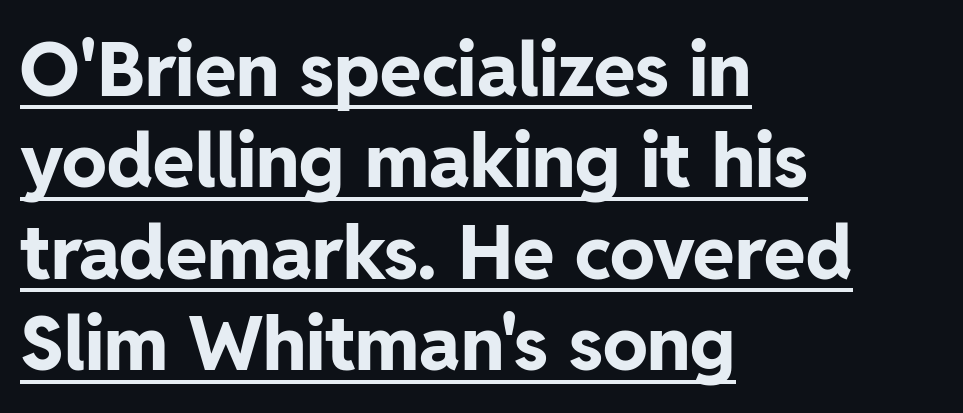
{"serif": "no", "italic": "no", "bold": "yes", "weight": "bold", "width": "normal", "stroke_contrast": "low", "x_height": "medium", "monospaced": "no", "underline": "yes", "align": "left", "line_spacing_ratio": 1.22, "letter_spacing": "normal", "letter_spacing_em": 0.0, "glyph_px": 75}
